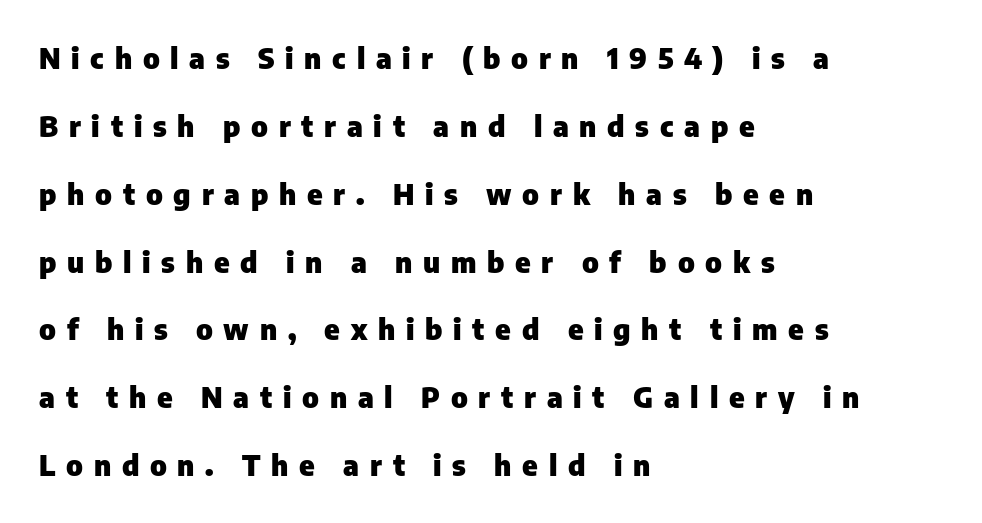
Someone cranked the tracking dial way up on this one. In terms of letterform style, serifs are entirely absent. Only glyphs here, with clear space below each row. Do the letters lean? They stand straight. Does the copy run flush right? No — it runs flush left.
